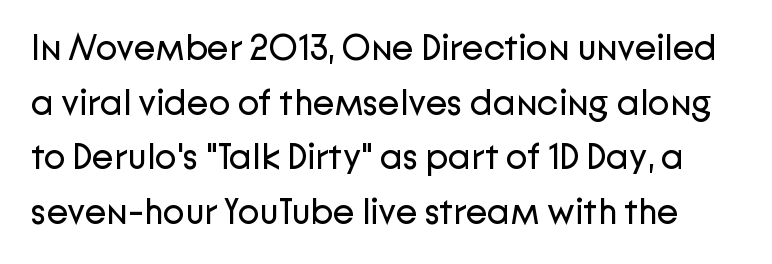
Q: Is the text bold? A: No.
Q: Is the text italic (slanted)? A: No, it is upright.
Q: Is the typeface a serif or a sans-serif typeface? A: Sans-serif.
Q: Is the text underlined? A: No.
Q: Is the spacing between letters normal or unusually wide? A: Normal.
Q: Is the spacing between lines tight, normal or loose? A: Normal.
Q: Width (condensed, normal, or wide)? A: Normal.
Q: Stroke contrast? A: Low.
Q: x-height? A: Medium.
Q: Monospaced? A: No.
